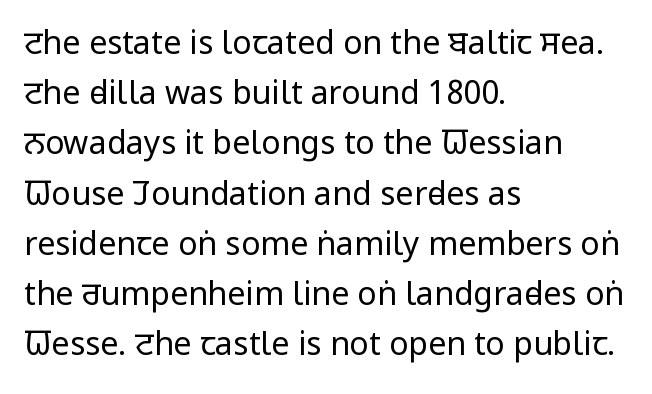
Q: Is the text bold? A: No.
Q: Is the text italic (slanted)? A: No, it is upright.
Q: Is the typeface a serif or a sans-serif typeface? A: Sans-serif.
Q: Is the text underlined? A: No.
Q: How is the paragraph aligned? A: Left-aligned.
Q: Is the spacing between letters normal or unusually wide? A: Normal.
Q: Is the spacing between lines tight, normal or loose? A: Normal.
Q: Width (condensed, normal, or wide)? A: Condensed.
Q: Stroke contrast? A: Low.
Q: x-height? A: Large.
Q: Monospaced? A: No.
